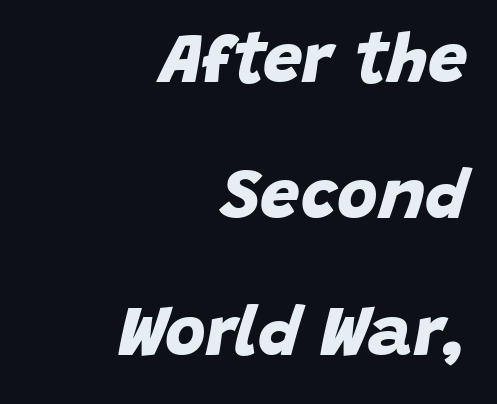
{"serif": "no", "bold": "yes", "weight": "bold", "width": "normal", "stroke_contrast": "low", "x_height": "large", "monospaced": "no", "underline": "no", "align": "right", "line_spacing": "loose", "line_spacing_ratio": 1.95, "letter_spacing": "normal", "letter_spacing_em": 0.0, "glyph_px": 70}
